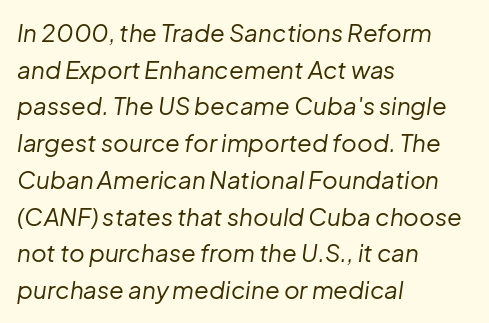
Standard letterfit; no display-style spreading of the glyphs. Summary of vertical rhythm: regular, with standard interline spacing. Glance below the letters and you will spot only blank space. Think standard paragraph weight, or any step lighter than that. Rendered with sloped, italic letterforms.
